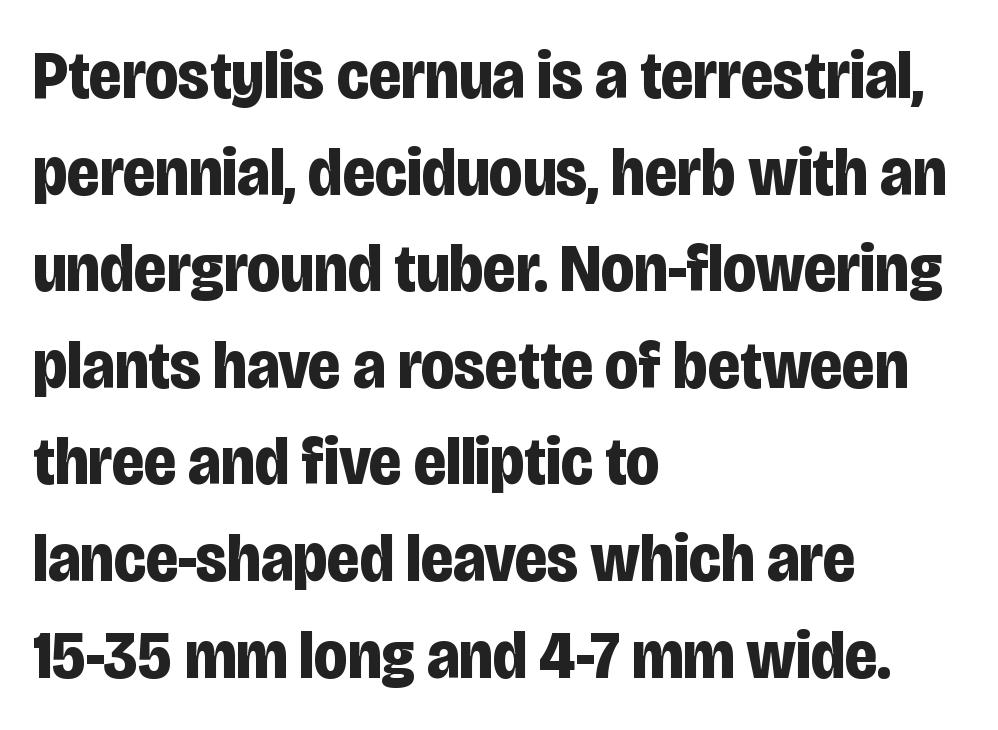
You could not count columns in this text — the font is proportionally spaced. Line spacing here is normal. If you drew a ruler down the left edge, every line would touch it. The glyphs have the mass of a bold cut. Each row of text sits above clean, open space.
